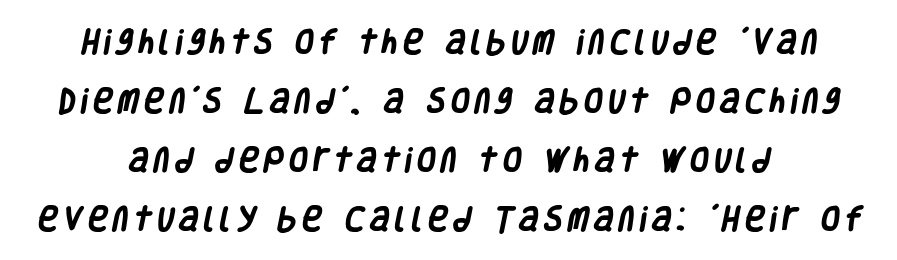
Glance below the letters and you will spot only blank space. Someone cranked the tracking dial way up on this one. Weight check: bold — yes, fully. The space between consecutive lines is lavish. A student would call this center alignment; a typographer would say set centered.
